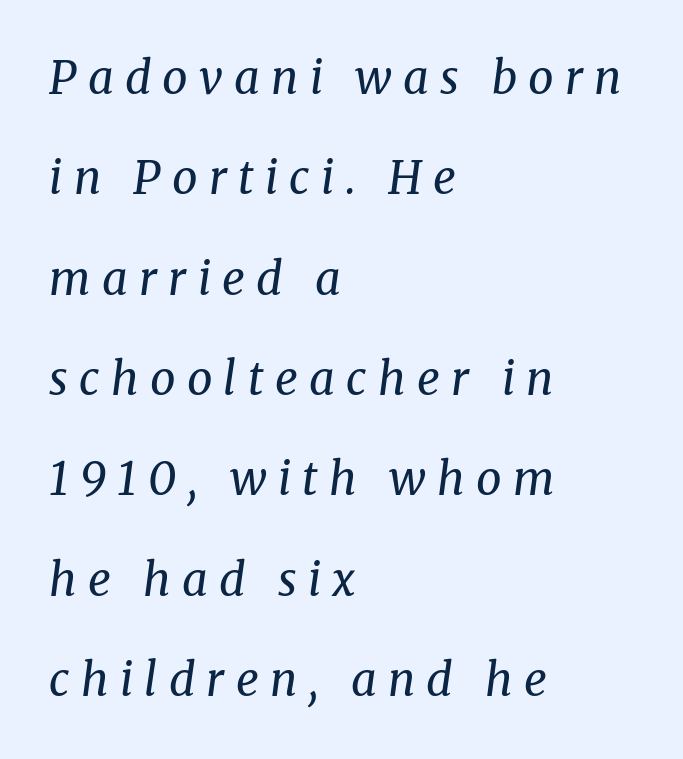
{"serif": "yes", "italic": "yes", "lean": "right", "slant_degrees": 8, "bold": "no", "weight": "regular", "width": "normal", "stroke_contrast": "medium", "x_height": "medium", "monospaced": "no", "underline": "no", "align": "left", "line_spacing": "loose", "line_spacing_ratio": 2.23, "letter_spacing": "wide", "letter_spacing_em": 0.25, "glyph_px": 45}
